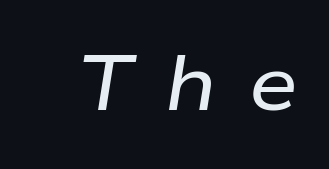
{"italic": "yes", "lean": "right", "slant_degrees": 9, "width": "wide", "stroke_contrast": "low", "x_height": "medium", "monospaced": "no", "underline": "no", "letter_spacing": "wide", "letter_spacing_em": 0.42, "glyph_px": 78}
